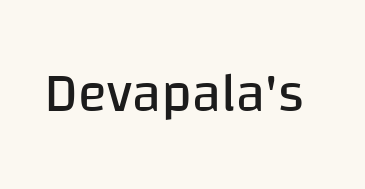
The specimen omits any rule beneath the text block's lines. What stands out about the letter spacing? Nothing — it is the standard amount. Is this a fixed-width face? No — the glyphs have proportional, varying widths. The letters stand straight up with perfectly vertical stems. To sum up the face: it is a sans, with no serifs.
